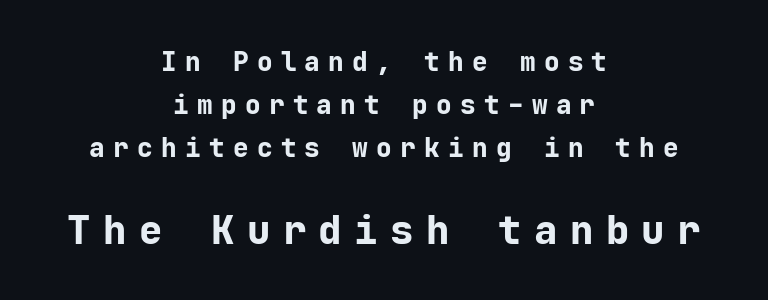
These lines are rendered in a fixed-pitch font. The designer gave the closing block more size than the opening block. A sans-serif font was chosen for this passage. Baseline-to-baseline distance is the conventional proportion of letter height. Loose tracking; the words dissolve into strings of separated letters.
